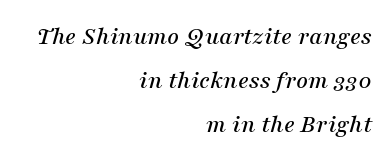
Q: Is the text italic (slanted)? A: Yes, it leans right by about 16 degrees.
Q: Is the text underlined? A: No.
Q: How is the paragraph aligned? A: Right-aligned.
Q: Is the spacing between letters normal or unusually wide? A: Normal.
Q: Is the spacing between lines tight, normal or loose? A: Normal.
